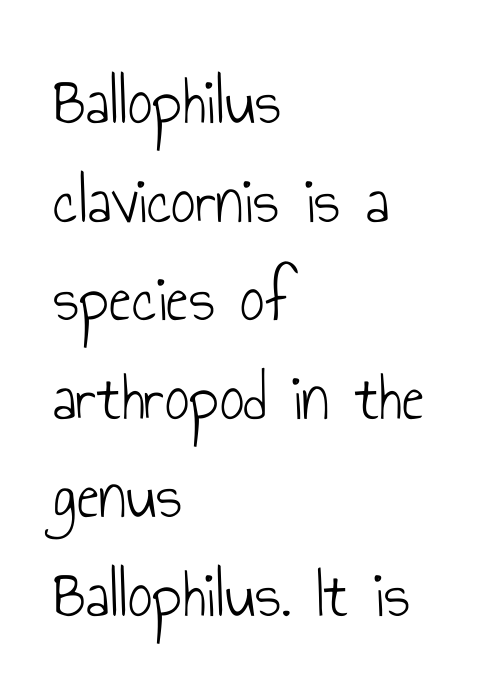
The image shows 68 px light, condensed sans-serif type, upright; set left-aligned, normal line spacing (1.45x), normal letter spacing, not underlined; low stroke contrast and a small x-height.
